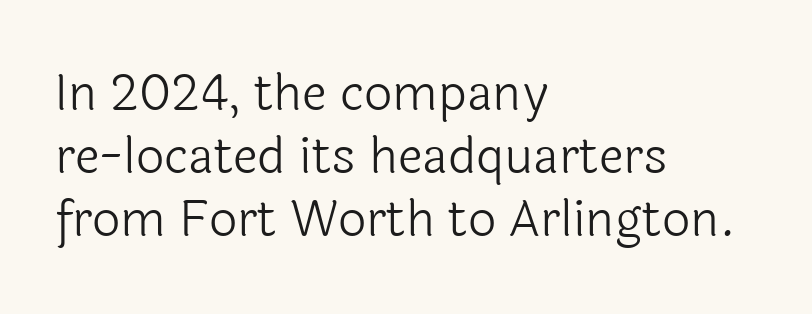
Typographically, this falls in the sans-serif category. The passage shown is typed in a proportional face where columns would drift. These lines were composed using upright roman letters. This reads as an unemphasized weight, regular at the heaviest.
